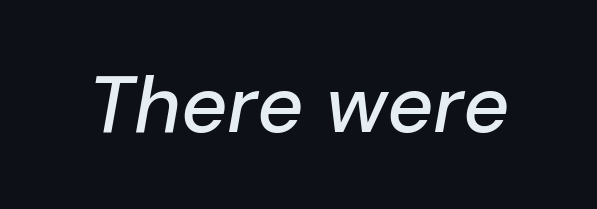
The image shows 80 px text type, italic (leaning right); set normal letter spacing, not underlined; low stroke contrast and a medium x-height.
